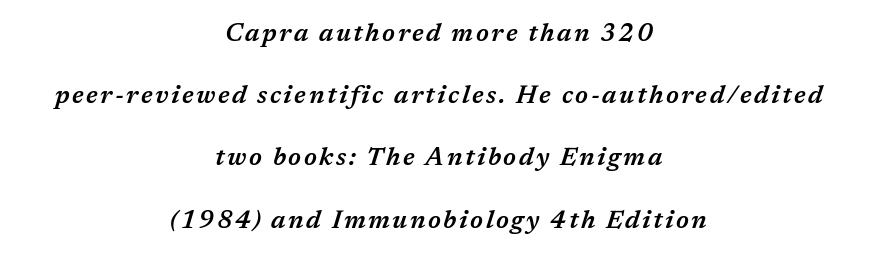
Q: Is the text bold? A: Semi-bold.
Q: Is the text italic (slanted)? A: Yes, it leans right by about 17 degrees.
Q: Is the text underlined? A: No.
Q: How is the paragraph aligned? A: Centered.
Q: Is the spacing between lines tight, normal or loose? A: Loose.
